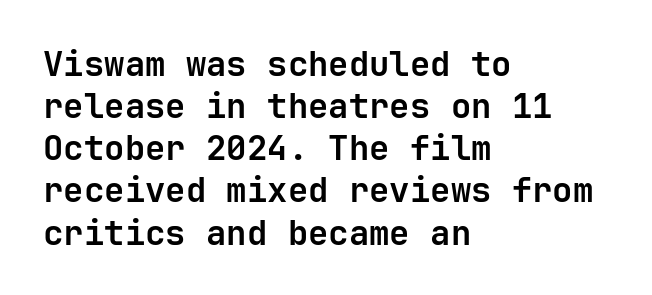
Q: Is the text bold? A: Yes.
Q: Is the text italic (slanted)? A: No, it is upright.
Q: Is the typeface a serif or a sans-serif typeface? A: Sans-serif.
Q: Is the text underlined? A: No.
Q: How is the paragraph aligned? A: Left-aligned.
Q: Is the spacing between letters normal or unusually wide? A: Normal.
Q: Width (condensed, normal, or wide)? A: Normal.
Q: Stroke contrast? A: Low.
Q: x-height? A: Medium.
